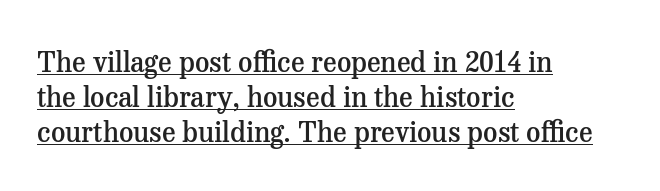
Q: Is the text bold? A: Semi-bold.
Q: Is the text italic (slanted)? A: No, it is upright.
Q: Is the typeface a serif or a sans-serif typeface? A: Serif.
Q: Is the text underlined? A: Yes.
Q: How is the paragraph aligned? A: Left-aligned.
Q: Is the spacing between letters normal or unusually wide? A: Normal.
Q: Is the spacing between lines tight, normal or loose? A: Normal.
Q: Width (condensed, normal, or wide)? A: Normal.
Q: Stroke contrast? A: Medium.
Q: x-height? A: Medium.
Q: Monospaced? A: No.
